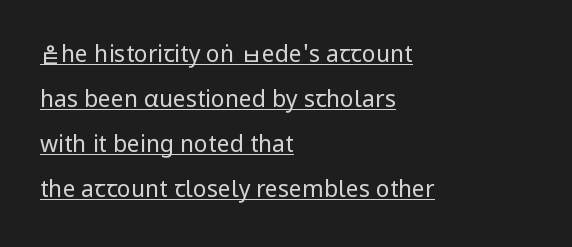
The image shows 23 px text type, upright; set left-aligned, loose line spacing (1.95x), normal letter spacing, underlined.
